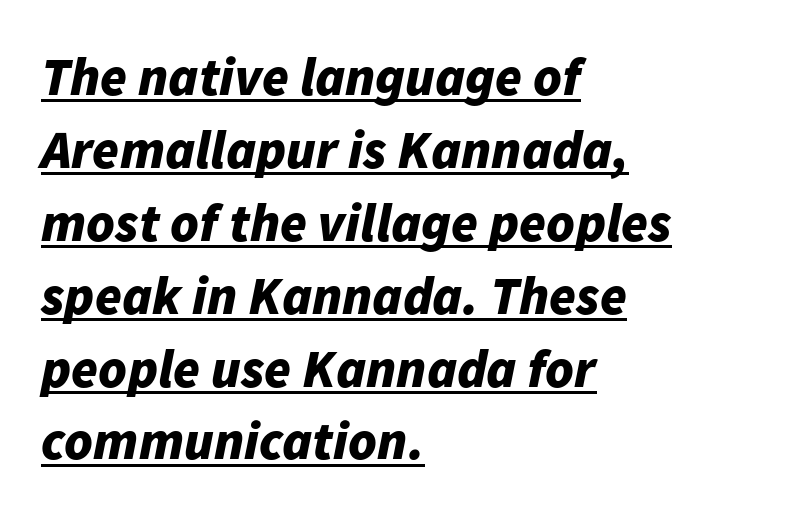
{"italic": "yes", "lean": "right", "slant_degrees": 11, "bold": "yes", "weight": "bold", "width": "normal", "stroke_contrast": "low", "x_height": "medium", "monospaced": "no", "underline": "yes", "align": "left", "line_spacing": "normal", "line_spacing_ratio": 1.35, "letter_spacing": "normal", "letter_spacing_em": 0.0, "glyph_px": 54}
